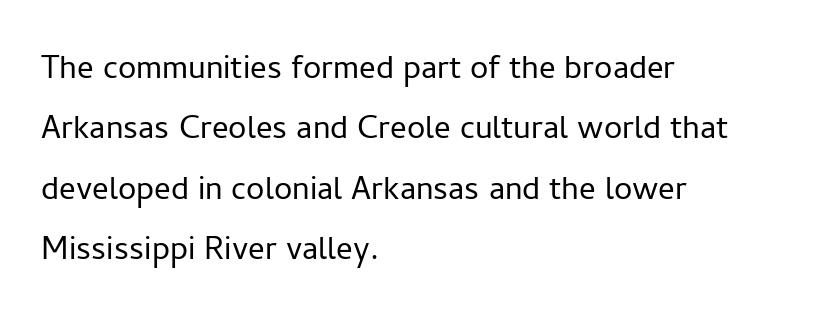
Q: Is the text bold? A: No.
Q: Is the text italic (slanted)? A: No, it is upright.
Q: Is the typeface a serif or a sans-serif typeface? A: Sans-serif.
Q: Is the text underlined? A: No.
Q: How is the paragraph aligned? A: Left-aligned.
Q: Is the spacing between letters normal or unusually wide? A: Normal.
Q: Is the spacing between lines tight, normal or loose? A: Normal.
Q: Width (condensed, normal, or wide)? A: Normal.
Q: Stroke contrast? A: Low.
Q: x-height? A: Medium.
Q: Monospaced? A: No.
